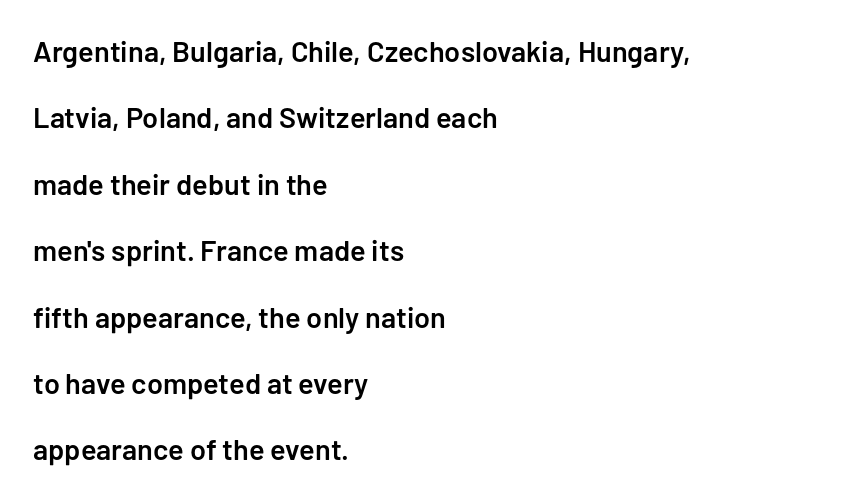
Q: Is the text bold? A: Semi-bold.
Q: Is the text italic (slanted)? A: No, it is upright.
Q: Is the typeface a serif or a sans-serif typeface? A: Sans-serif.
Q: Is the text underlined? A: No.
Q: How is the paragraph aligned? A: Left-aligned.
Q: Is the spacing between letters normal or unusually wide? A: Normal.
Q: Is the spacing between lines tight, normal or loose? A: Loose.
Q: Width (condensed, normal, or wide)? A: Normal.
Q: Stroke contrast? A: Low.
Q: x-height? A: Medium.
Q: Monospaced? A: No.
